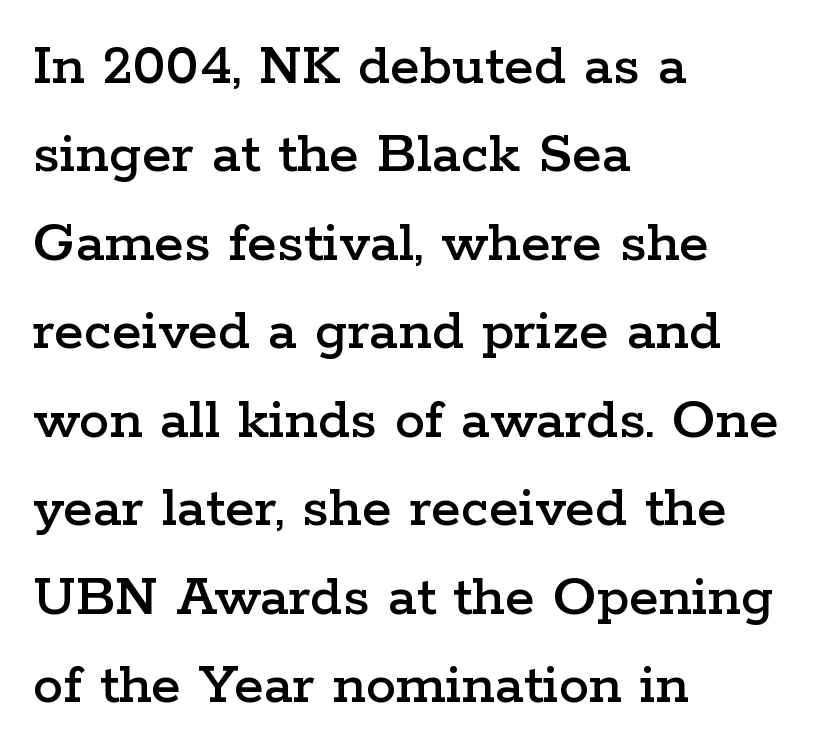
{"serif": "yes", "italic": "no", "width": "wide", "stroke_contrast": "low", "x_height": "medium", "monospaced": "no", "underline": "no", "align": "left", "line_spacing": "normal", "line_spacing_ratio": 1.45, "letter_spacing": "normal", "letter_spacing_em": 0.0, "glyph_px": 61}
